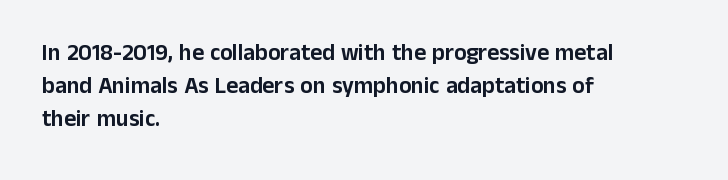
{"italic": "no", "underline": "no", "align": "left", "line_spacing": "normal", "line_spacing_ratio": 1.44, "letter_spacing": "normal", "letter_spacing_em": 0.0, "glyph_px": 23}
